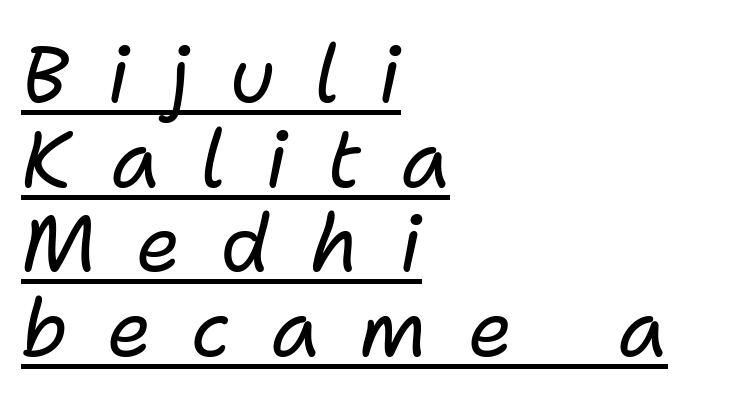
Does the leading feel generous? Not at all — it's pinched. Leftover space on each line is placed entirely after the last word. These lines are rendered in a variable-pitch font. Would a proofreader flag this as italicized? Yes.
